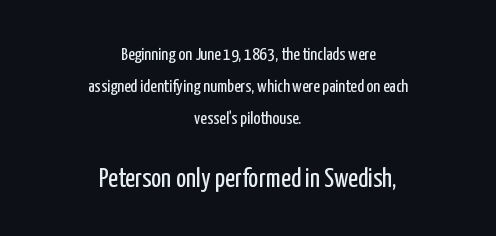
The image shows 27 px text type, upright; set centered, line spacing 1.79x, normal letter spacing, not underlined; the second (bottom) block is 1.5x larger.
